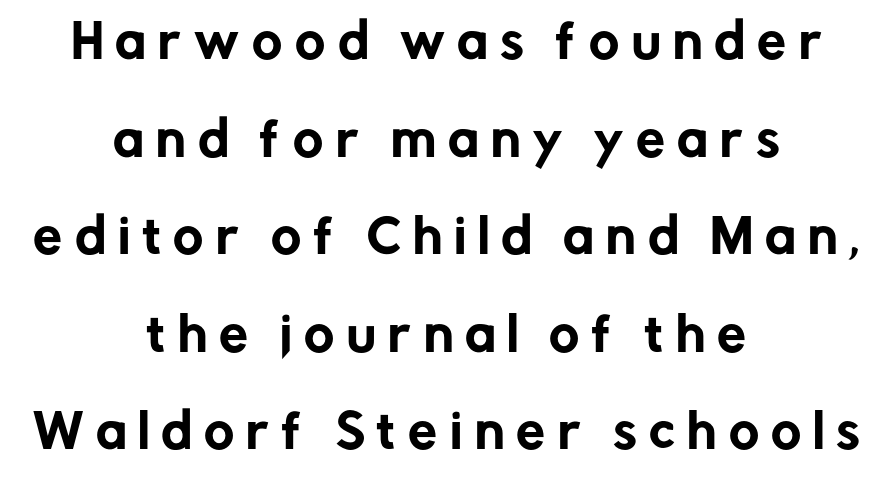
Q: Is the text italic (slanted)? A: No, it is upright.
Q: Is the typeface a serif or a sans-serif typeface? A: Sans-serif.
Q: Is the text underlined? A: No.
Q: How is the paragraph aligned? A: Centered.
Q: Is the spacing between letters normal or unusually wide? A: Unusually wide.
Q: Is the spacing between lines tight, normal or loose? A: Loose.
Q: Width (condensed, normal, or wide)? A: Normal.
Q: Stroke contrast? A: Low.
Q: x-height? A: Medium.
Q: Monospaced? A: No.
